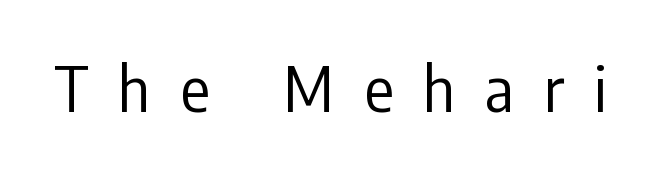
Q: Is the text bold? A: No.
Q: Is the text italic (slanted)? A: No, it is upright.
Q: Is the typeface a serif or a sans-serif typeface? A: Sans-serif.
Q: Is the text underlined? A: No.
Q: Is the spacing between letters normal or unusually wide? A: Unusually wide.
Q: Width (condensed, normal, or wide)? A: Condensed.
Q: Stroke contrast? A: Low.
Q: x-height? A: Medium.
Q: Monospaced? A: No.
